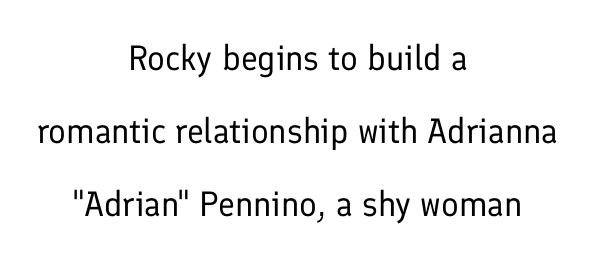
{"serif": "no", "italic": "no", "bold": "no", "weight": "regular", "width": "normal", "stroke_contrast": "low", "x_height": "medium", "monospaced": "no", "underline": "no", "align": "center", "line_spacing": "loose", "line_spacing_ratio": 2.08, "letter_spacing": "normal", "letter_spacing_em": 0.0, "glyph_px": 35}
